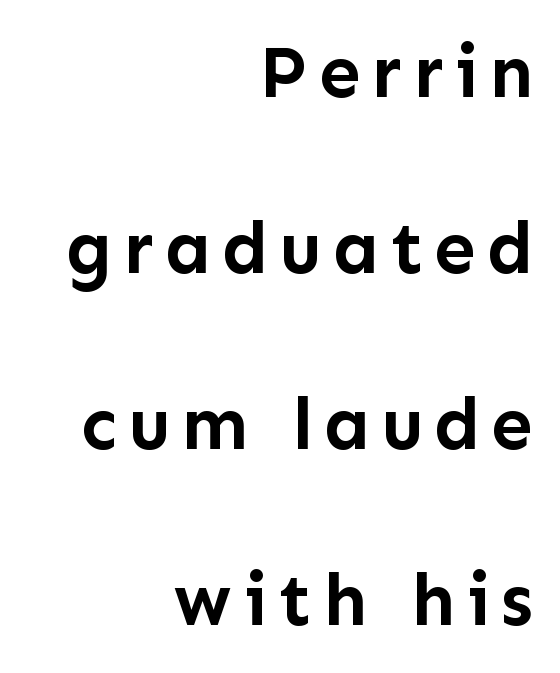
{"serif": "no", "italic": "no", "bold": "yes", "weight": "semibold", "width": "normal", "stroke_contrast": "low", "x_height": "medium", "monospaced": "no", "underline": "no", "align": "right", "line_spacing": "loose", "line_spacing_ratio": 2.38, "glyph_px": 74}
